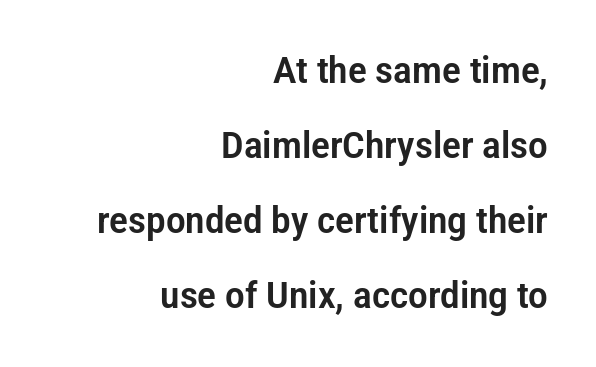
{"serif": "no", "italic": "no", "width": "condensed", "stroke_contrast": "low", "x_height": "medium", "monospaced": "no", "underline": "no", "align": "right", "line_spacing": "loose", "line_spacing_ratio": 2.03, "letter_spacing": "normal", "letter_spacing_em": 0.0, "glyph_px": 37}
